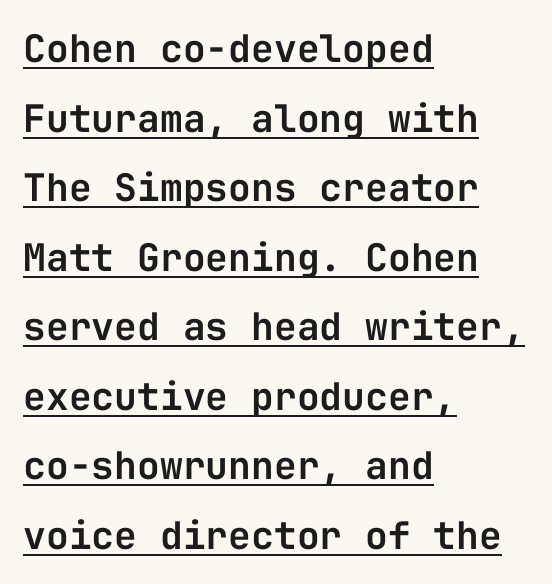
{"serif": "no", "italic": "no", "width": "normal", "stroke_contrast": "low", "x_height": "medium", "monospaced": "yes", "underline": "yes", "align": "left", "line_spacing_ratio": 1.83, "letter_spacing": "normal", "letter_spacing_em": 0.0, "glyph_px": 38}
